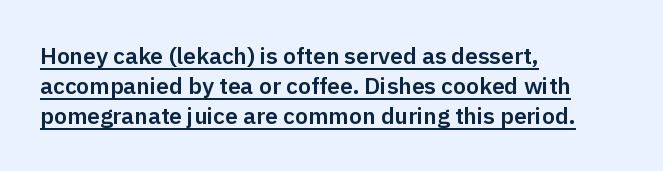
{"italic": "no", "underline": "yes", "align": "left", "line_spacing": "normal", "line_spacing_ratio": 1.3, "letter_spacing": "normal", "letter_spacing_em": 0.0, "glyph_px": 23}
